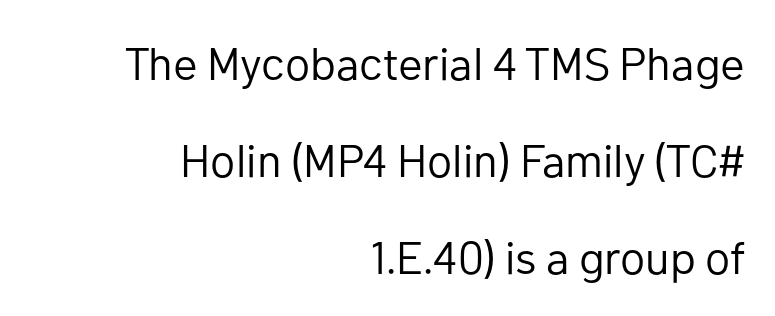
Posture: straight, roman, zero tilt. Look at the tracking — it's just the regular setting, nothing added. A flush-right, rag-left setting is used for this passage. The specimen omits any rule beneath the text block's lines. The lines are spread far apart with generous leading. Note the varied advance widths — an 'i' is clearly narrower than an 'm'.
